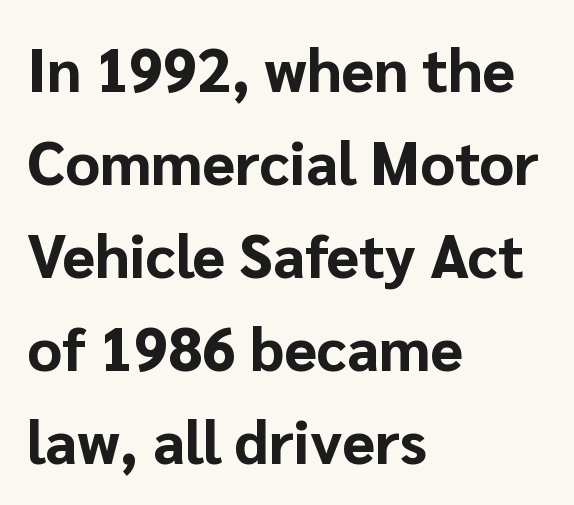
Proportional: the letters do not fall into vertical columns. Check where the strokes stop: nothing finishes them off — pure sans. A student would call this left alignment; a typographer would say flush left, rag right. Rule under the text: the space is simply empty.
